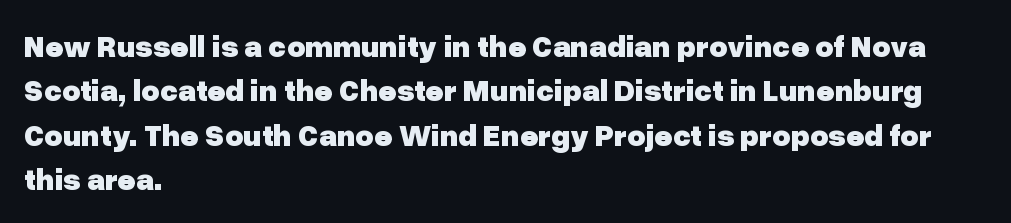
Q: Is the text bold? A: Yes.
Q: Is the text italic (slanted)? A: No, it is upright.
Q: Is the typeface a serif or a sans-serif typeface? A: Sans-serif.
Q: Is the text underlined? A: No.
Q: How is the paragraph aligned? A: Left-aligned.
Q: Is the spacing between letters normal or unusually wide? A: Normal.
Q: Is the spacing between lines tight, normal or loose? A: Normal.
Q: Width (condensed, normal, or wide)? A: Normal.
Q: Stroke contrast? A: Low.
Q: x-height? A: Medium.
Q: Monospaced? A: No.
